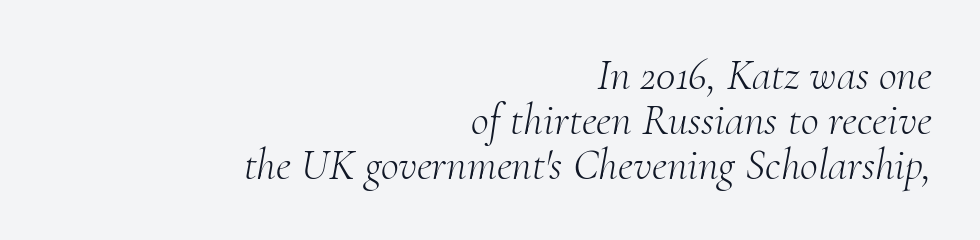
Q: Is the text bold? A: No.
Q: Is the text italic (slanted)? A: Yes, it leans right by about 10 degrees.
Q: Is the typeface a serif or a sans-serif typeface? A: Serif.
Q: Is the text underlined? A: No.
Q: How is the paragraph aligned? A: Right-aligned.
Q: Is the spacing between letters normal or unusually wide? A: Normal.
Q: Is the spacing between lines tight, normal or loose? A: Tight.
Q: Width (condensed, normal, or wide)? A: Normal.
Q: Stroke contrast? A: Medium.
Q: x-height? A: Small.
Q: Monospaced? A: No.
